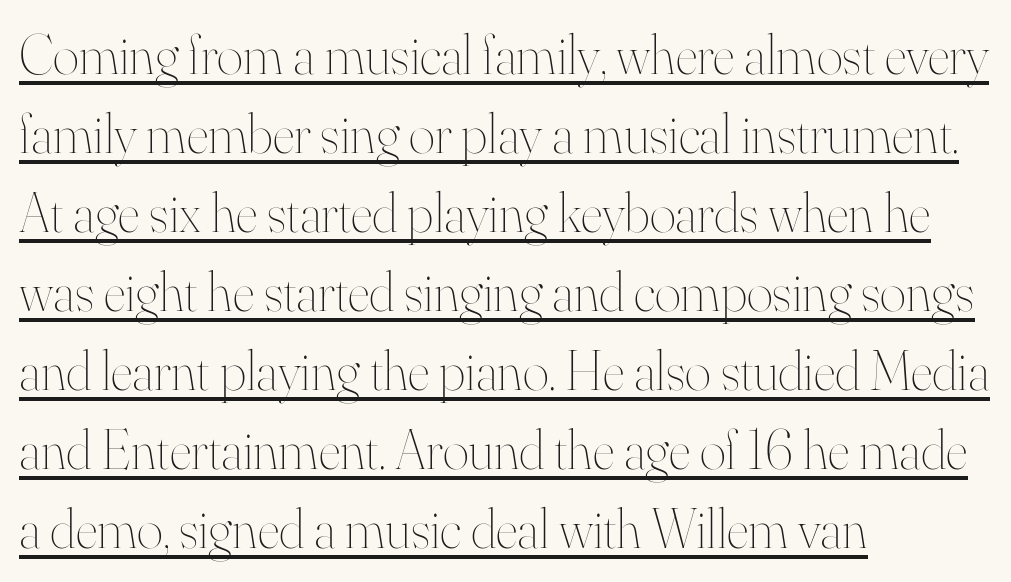
The image shows 56 px thin type, upright; set left-aligned, normal line spacing (1.41x), normal letter spacing, underlined; high stroke contrast and a small x-height.
